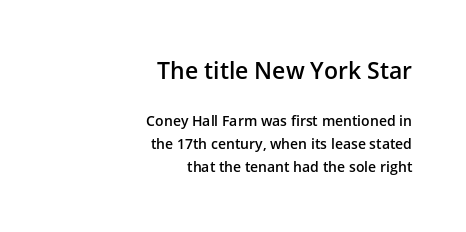
{"italic": "no", "bold": "semi", "underline": "no", "align": "right", "line_spacing": "normal", "line_spacing_ratio": 1.66, "letter_spacing": "normal", "letter_spacing_em": 0.0, "larger_block": "first", "size_ratio": 1.64, "glyph_px": 23}
